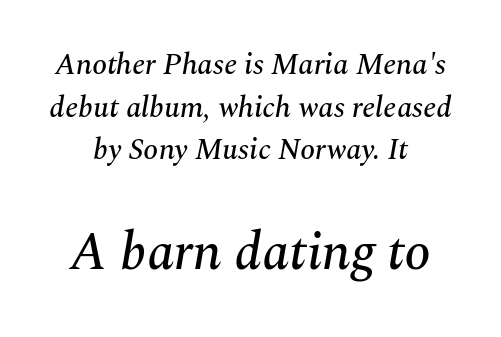
The image shows 53 px serif type, italic (leaning right); set centered, normal line spacing (1.42x), normal letter spacing, not underlined; the second (bottom) block is 1.77x larger; medium stroke contrast and a medium x-height.
